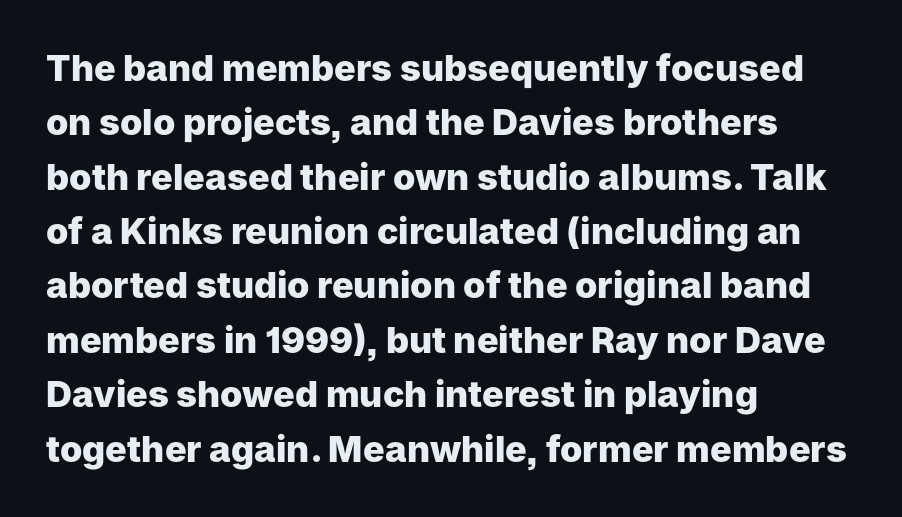
Q: Is the text bold? A: Yes.
Q: Is the text italic (slanted)? A: No, it is upright.
Q: Is the typeface a serif or a sans-serif typeface? A: Sans-serif.
Q: Is the text underlined? A: No.
Q: How is the paragraph aligned? A: Left-aligned.
Q: Is the spacing between letters normal or unusually wide? A: Normal.
Q: Is the spacing between lines tight, normal or loose? A: Normal.
Q: Width (condensed, normal, or wide)? A: Normal.
Q: Stroke contrast? A: Low.
Q: x-height? A: Medium.
Q: Monospaced? A: No.
